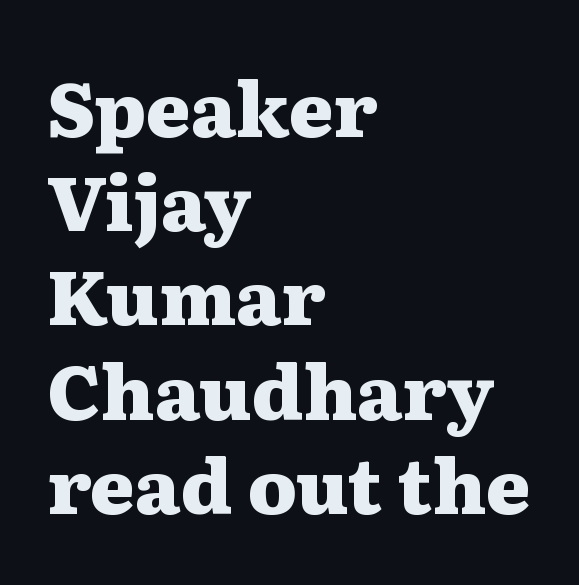
{"serif": "yes", "italic": "no", "bold": "yes", "weight": "heavy", "width": "wide", "stroke_contrast": "medium", "x_height": "medium", "monospaced": "no", "underline": "no", "align": "left", "line_spacing_ratio": 1.24, "letter_spacing": "normal", "letter_spacing_em": 0.0, "glyph_px": 76}
